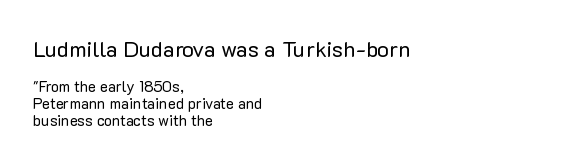
The image shows 22 px text type, upright; set left-aligned, tight line spacing (1.14x), normal letter spacing, not underlined; the first (top) block is 1.47x larger.
